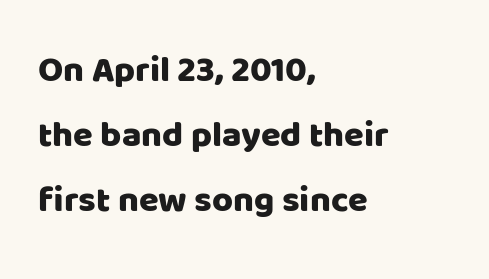
The image shows 36 px sans-serif type, upright; set left-aligned, line spacing 1.8x, normal letter spacing, not underlined; low stroke contrast and a large x-height.
